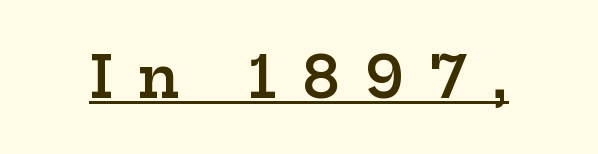
The image shows 57 px semibold, wide serif type, upright; set unusually wide letter spacing (+0.45 em), underlined; low stroke contrast and a medium x-height.
